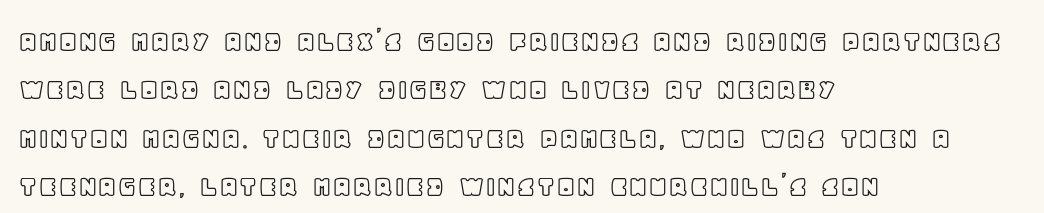
{"italic": "no", "width": "normal", "x_height": "large", "monospaced": "no", "underline": "no", "align": "left", "line_spacing": "normal", "line_spacing_ratio": 1.51, "letter_spacing": "normal", "letter_spacing_em": 0.0, "glyph_px": 32}
